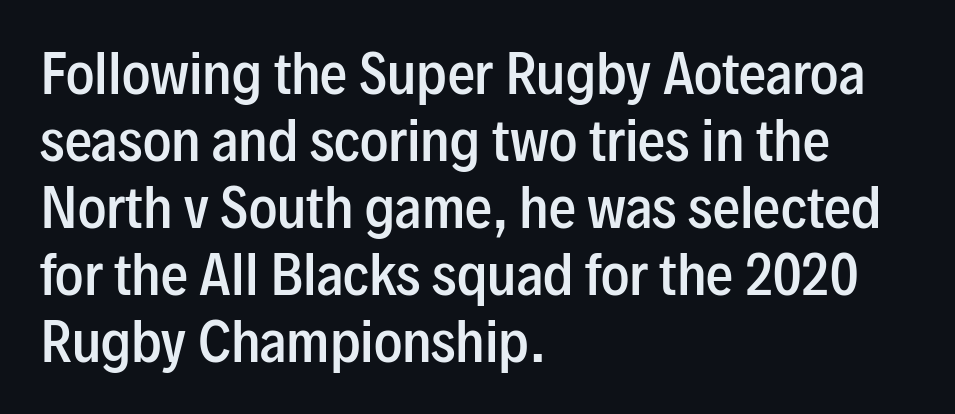
The image shows 54 px semibold, condensed sans-serif type, upright; set left-aligned, line spacing 1.24x, normal letter spacing, not underlined; low stroke contrast and a medium x-height.
